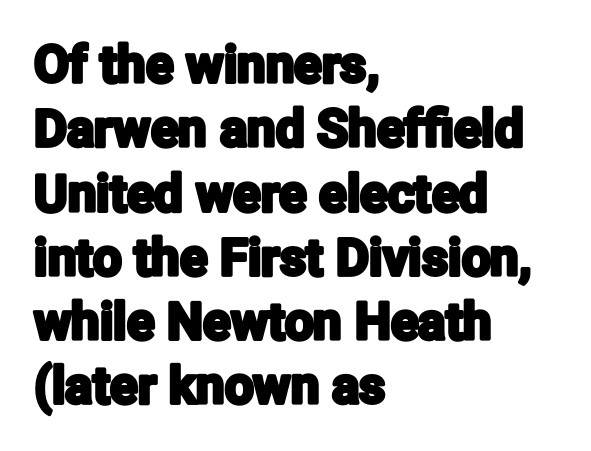
{"serif": "no", "italic": "no", "width": "condensed", "stroke_contrast": "low", "x_height": "medium", "monospaced": "no", "underline": "no", "align": "left", "line_spacing": "normal", "line_spacing_ratio": 1.26, "letter_spacing": "normal", "letter_spacing_em": 0.0, "glyph_px": 51}
